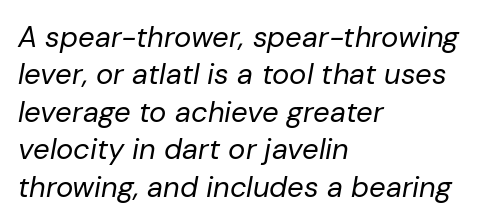
{"italic": "yes", "lean": "right", "slant_degrees": 10, "bold": "no", "weight": "regular", "width": "normal", "stroke_contrast": "low", "x_height": "medium", "monospaced": "no", "underline": "no", "align": "left", "line_spacing": "normal", "line_spacing_ratio": 1.29, "letter_spacing": "normal", "letter_spacing_em": 0.0, "glyph_px": 29}
